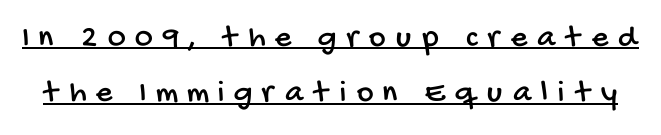
{"serif": "no", "width": "condensed", "stroke_contrast": "low", "x_height": "large", "monospaced": "no", "underline": "yes", "line_spacing_ratio": 1.73, "letter_spacing": "wide", "letter_spacing_em": 0.31, "glyph_px": 32}
